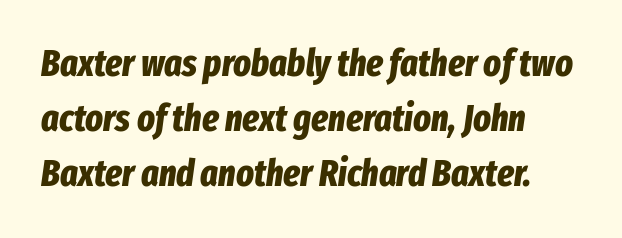
Q: Is the text bold? A: Yes.
Q: Is the text italic (slanted)? A: Yes, it leans right by about 8 degrees.
Q: Is the text underlined? A: No.
Q: How is the paragraph aligned? A: Left-aligned.
Q: Is the spacing between letters normal or unusually wide? A: Normal.
Q: Is the spacing between lines tight, normal or loose? A: Normal.
Q: Width (condensed, normal, or wide)? A: Condensed.
Q: Stroke contrast? A: Low.
Q: x-height? A: Medium.
Q: Monospaced? A: No.
